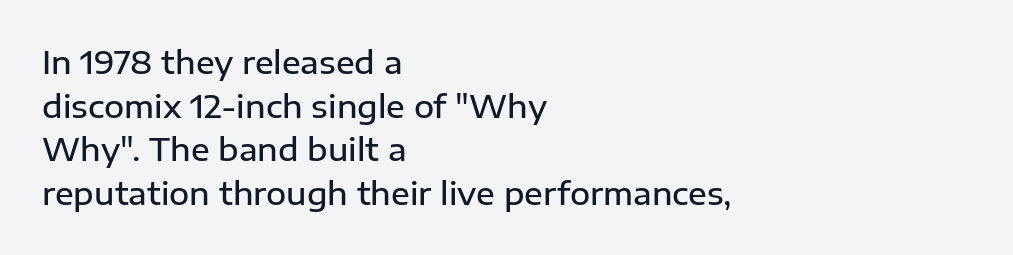
{"serif": "no", "italic": "no", "bold": "semi", "weight": "semibold", "width": "normal", "stroke_contrast": "low", "x_height": "medium", "monospaced": "no", "underline": "no", "align": "left", "line_spacing": "normal", "line_spacing_ratio": 1.41, "letter_spacing": "normal", "letter_spacing_em": 0.0, "glyph_px": 31}
